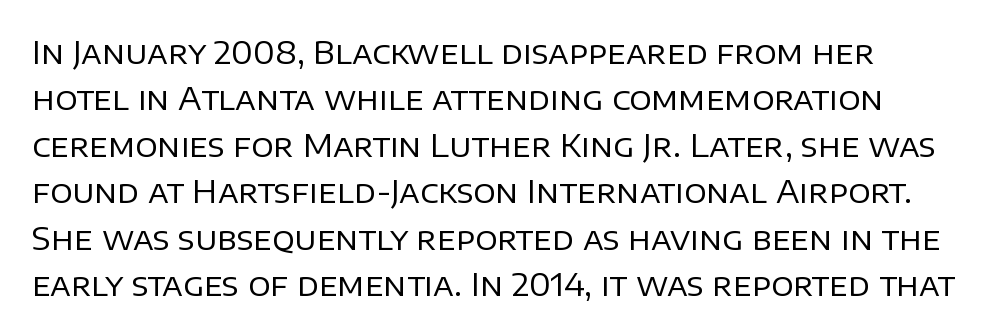
Q: Is the text bold? A: No.
Q: Is the text italic (slanted)? A: No, it is upright.
Q: Is the typeface a serif or a sans-serif typeface? A: Sans-serif.
Q: Is the text underlined? A: No.
Q: Is the spacing between letters normal or unusually wide? A: Normal.
Q: Is the spacing between lines tight, normal or loose? A: Normal.
Q: Width (condensed, normal, or wide)? A: Normal.
Q: Stroke contrast? A: Low.
Q: x-height? A: Large.
Q: Monospaced? A: No.
